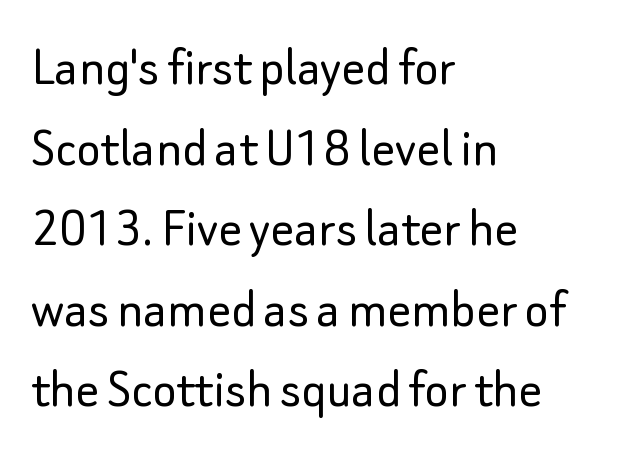
Q: Is the text bold? A: No.
Q: Is the text italic (slanted)? A: No, it is upright.
Q: Is the typeface a serif or a sans-serif typeface? A: Sans-serif.
Q: Is the text underlined? A: No.
Q: How is the paragraph aligned? A: Left-aligned.
Q: Is the spacing between letters normal or unusually wide? A: Normal.
Q: Is the spacing between lines tight, normal or loose? A: Normal.
Q: Width (condensed, normal, or wide)? A: Normal.
Q: Stroke contrast? A: Low.
Q: x-height? A: Small.
Q: Monospaced? A: No.
